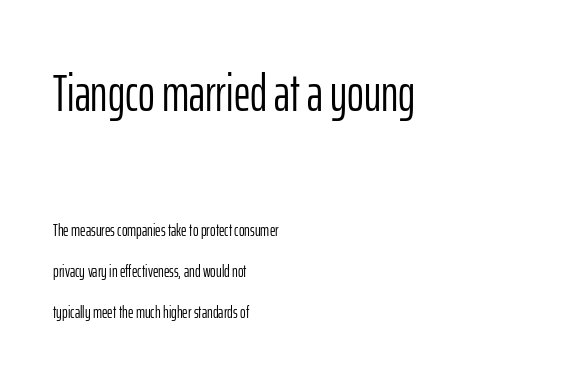
The image shows 51 px light, condensed sans-serif type, upright; set left-aligned, loose line spacing (2.4x), normal letter spacing, not underlined; the first (top) block is 3.0x larger; low stroke contrast and a medium x-height.
